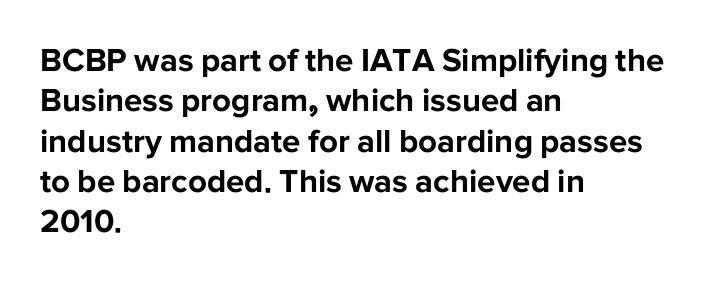
{"serif": "no", "italic": "no", "bold": "yes", "weight": "bold", "width": "normal", "stroke_contrast": "low", "x_height": "medium", "monospaced": "no", "underline": "no", "align": "left", "line_spacing_ratio": 1.22, "letter_spacing": "normal", "letter_spacing_em": 0.0, "glyph_px": 33}
